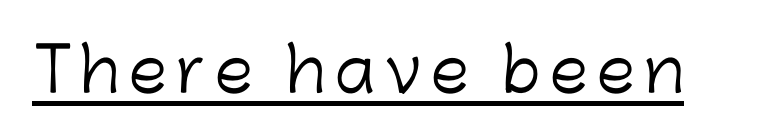
Q: Is the text bold? A: No.
Q: Is the text italic (slanted)? A: No, it is upright.
Q: Is the typeface a serif or a sans-serif typeface? A: Sans-serif.
Q: Is the text underlined? A: Yes.
Q: Width (condensed, normal, or wide)? A: Normal.
Q: Stroke contrast? A: Low.
Q: x-height? A: Medium.
Q: Monospaced? A: No.
